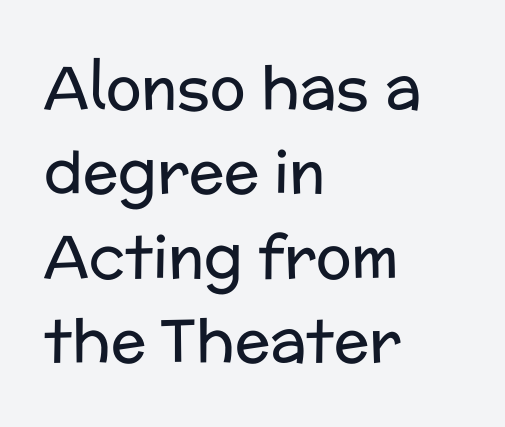
The image shows 59 px regular-weight sans-serif type, upright; set left-aligned, normal line spacing (1.43x), normal letter spacing, not underlined; low stroke contrast and a medium x-height.
